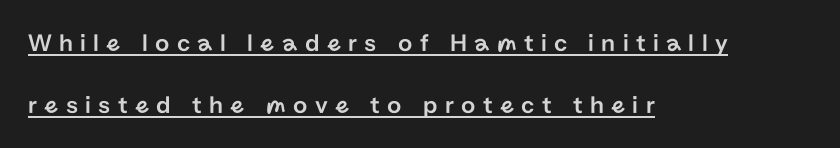
{"italic": "no", "underline": "yes", "align": "left", "line_spacing": "loose", "line_spacing_ratio": 2.48, "letter_spacing": "wide", "letter_spacing_em": 0.29, "glyph_px": 25}
